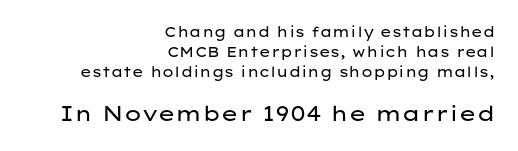
The image shows 21 px text type, upright; set right-aligned, normal line spacing (1.44x), normal letter spacing, not underlined; the second (bottom) block is 1.5x larger.
